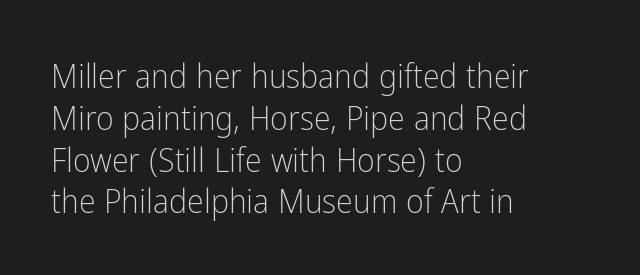
The image shows 34 px light, condensed sans-serif type, upright; set left-aligned, line spacing 1.23x, normal letter spacing, not underlined; low stroke contrast and a medium x-height.
